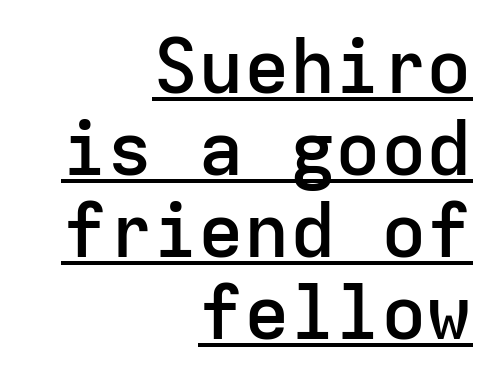
The image shows 76 px semibold sans-serif type, upright, monospaced; set right-aligned, tight line spacing (1.08x), normal letter spacing, underlined; low stroke contrast and a medium x-height.
